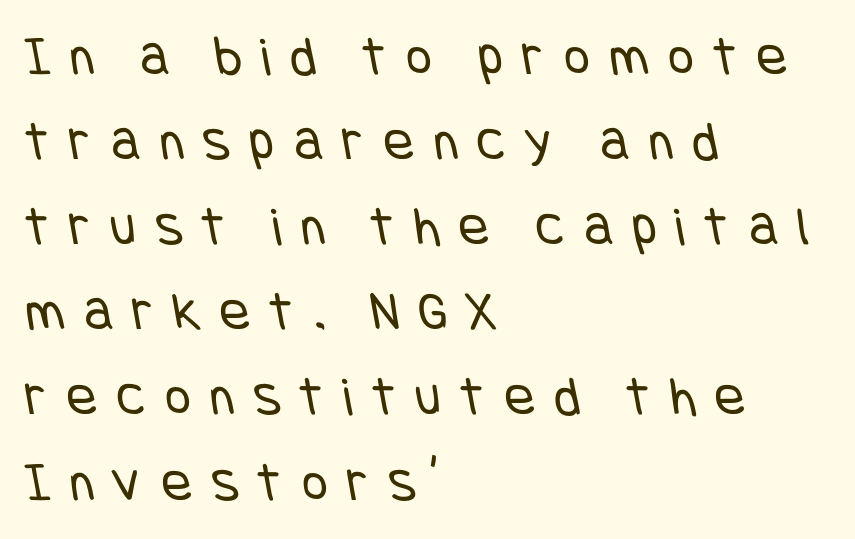
The image shows 56 px regular-weight, condensed sans-serif type; set left-aligned, normal line spacing (1.52x), unusually wide letter spacing (+0.35 em), not underlined; low stroke contrast and a large x-height.
